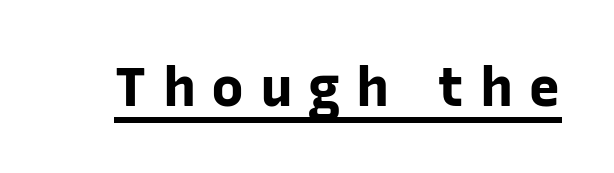
Q: Is the text bold? A: Yes.
Q: Is the text italic (slanted)? A: No, it is upright.
Q: Is the typeface a serif or a sans-serif typeface? A: Sans-serif.
Q: Is the text underlined? A: Yes.
Q: Is the spacing between letters normal or unusually wide? A: Unusually wide.
Q: Width (condensed, normal, or wide)? A: Normal.
Q: Stroke contrast? A: Low.
Q: x-height? A: Medium.
Q: Monospaced? A: No.
